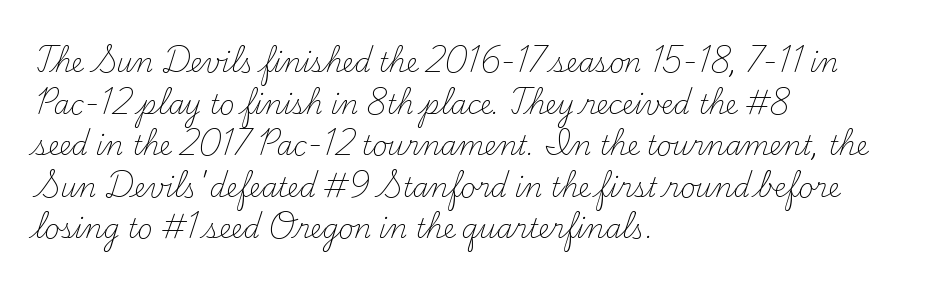
Q: Is the text bold? A: No.
Q: Is the text italic (slanted)? A: Yes.
Q: Is the text underlined? A: No.
Q: How is the paragraph aligned? A: Left-aligned.
Q: Is the spacing between letters normal or unusually wide? A: Normal.
Q: Is the spacing between lines tight, normal or loose? A: Normal.
